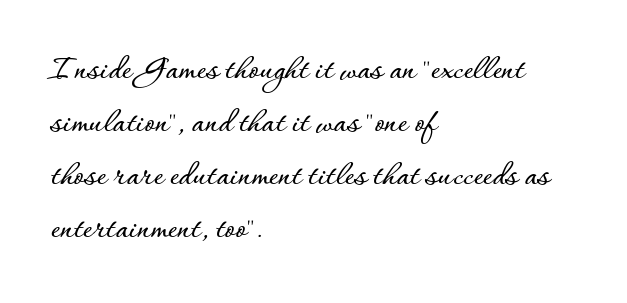
{"width": "normal", "stroke_contrast": "low", "x_height": "small", "monospaced": "no", "underline": "no", "align": "left", "line_spacing": "normal", "line_spacing_ratio": 1.47, "letter_spacing": "normal", "letter_spacing_em": 0.0, "glyph_px": 36}
